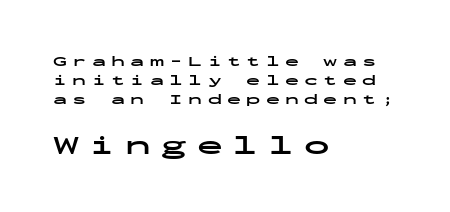
The image shows 26 px bold type, upright; set left-aligned, normal line spacing (1.36x), unusually wide letter spacing (+0.38 em), not underlined; the second (bottom) block is 1.86x larger.
